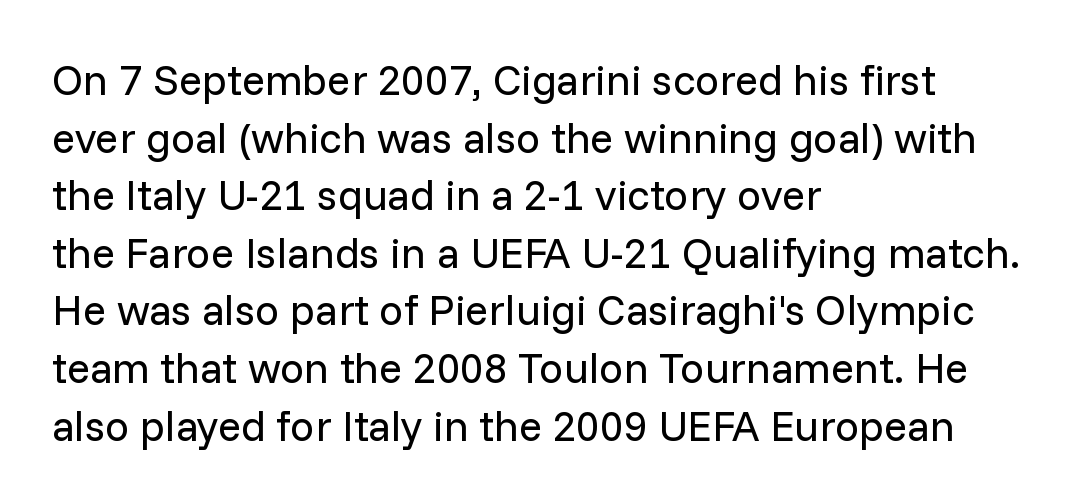
{"serif": "no", "italic": "no", "bold": "no", "weight": "regular", "width": "normal", "stroke_contrast": "low", "x_height": "medium", "monospaced": "no", "underline": "no", "align": "left", "line_spacing": "normal", "line_spacing_ratio": 1.34, "letter_spacing": "normal", "letter_spacing_em": 0.0, "glyph_px": 43}
